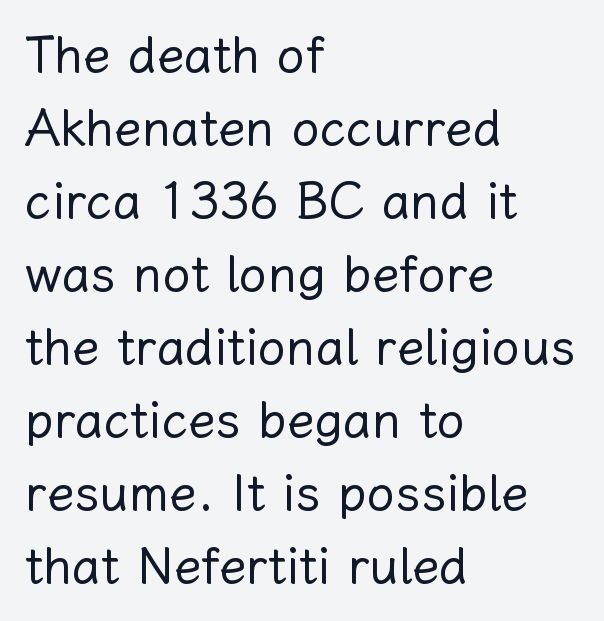
The block of text has a typical density, with ordinary space between rows. You could not count columns in this text — the font is proportionally spaced. Alignment: flush left. The face used here is rendered with its standard letterfit. The passage shown is not underscored anywhere.
